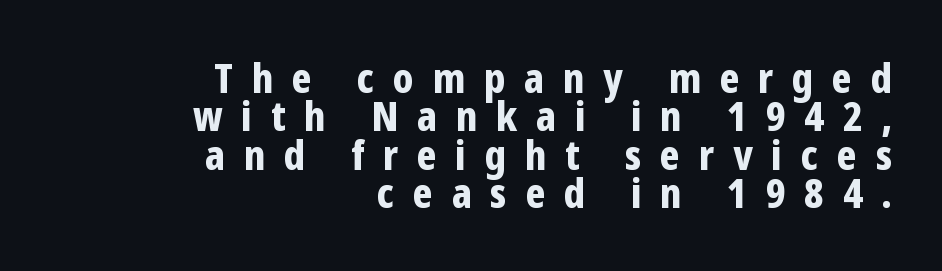
Q: Is the text bold? A: Yes.
Q: Is the text italic (slanted)? A: No, it is upright.
Q: Is the typeface a serif or a sans-serif typeface? A: Sans-serif.
Q: Is the text underlined? A: No.
Q: How is the paragraph aligned? A: Right-aligned.
Q: Is the spacing between letters normal or unusually wide? A: Unusually wide.
Q: Is the spacing between lines tight, normal or loose? A: Tight.
Q: Width (condensed, normal, or wide)? A: Condensed.
Q: Stroke contrast? A: Low.
Q: x-height? A: Medium.
Q: Monospaced? A: No.
